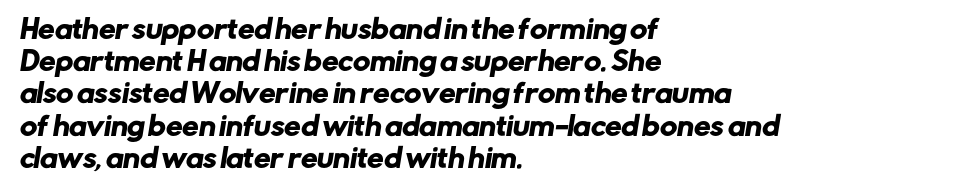
The typesetter chose a ragged-right arrangement here. There is no visible air inserted between adjacent glyphs. The zone under the glyphs is completely vacant.
